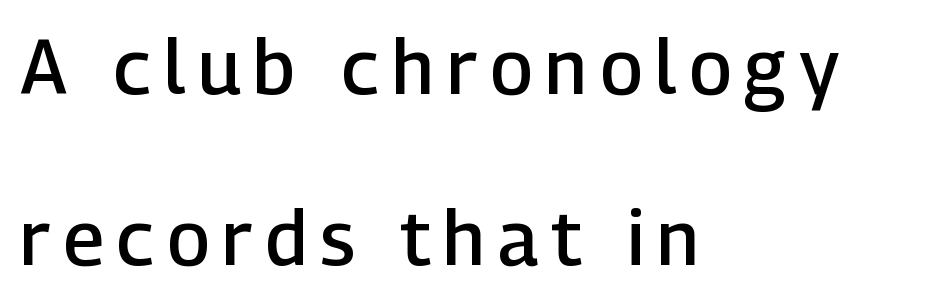
Q: Is the text bold? A: Semi-bold.
Q: Is the text italic (slanted)? A: No, it is upright.
Q: Is the typeface a serif or a sans-serif typeface? A: Sans-serif.
Q: Is the text underlined? A: No.
Q: How is the paragraph aligned? A: Left-aligned.
Q: Is the spacing between lines tight, normal or loose? A: Loose.
Q: Width (condensed, normal, or wide)? A: Normal.
Q: Stroke contrast? A: Low.
Q: x-height? A: Medium.
Q: Monospaced? A: No.
